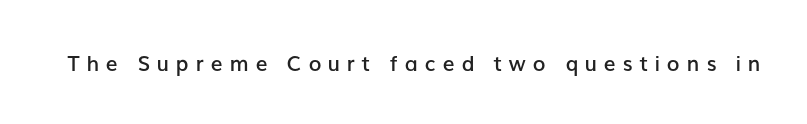
A semibold gives these letters moderate extra thickness, short of bold. The face used here is rendered with a markedly widened letterfit. Rule under the text: the space is simply empty. This is roman type, the default non-slanted kind.
